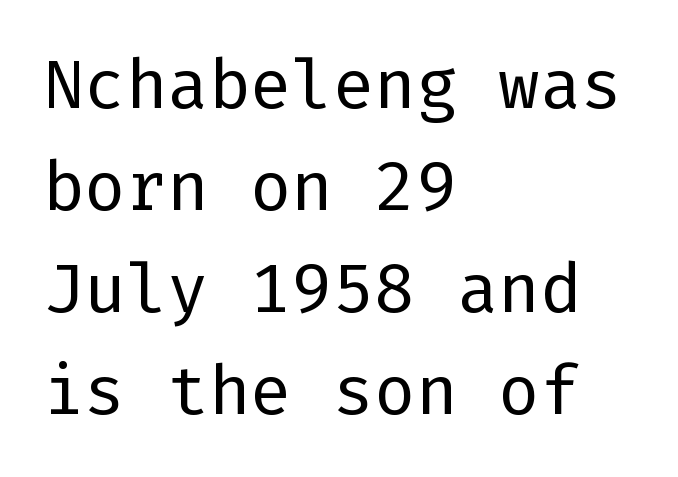
{"serif": "no", "italic": "no", "bold": "no", "weight": "regular", "width": "normal", "stroke_contrast": "low", "x_height": "medium", "underline": "no", "align": "left", "line_spacing": "normal", "line_spacing_ratio": 1.48, "letter_spacing": "normal", "letter_spacing_em": 0.0, "glyph_px": 69}
